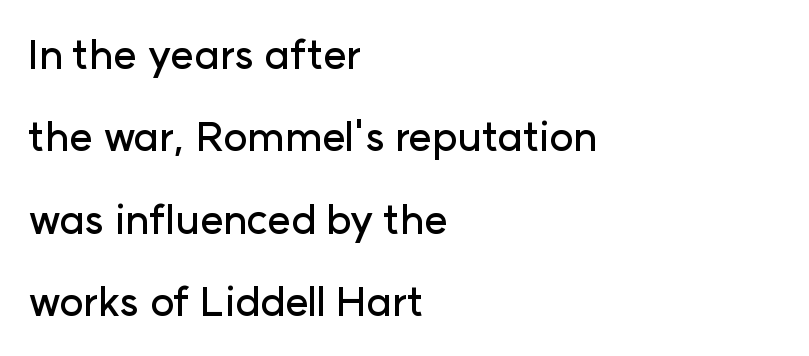
Q: Is the text italic (slanted)? A: No, it is upright.
Q: Is the typeface a serif or a sans-serif typeface? A: Sans-serif.
Q: Is the text underlined? A: No.
Q: How is the paragraph aligned? A: Left-aligned.
Q: Is the spacing between letters normal or unusually wide? A: Normal.
Q: Is the spacing between lines tight, normal or loose? A: Loose.
Q: Width (condensed, normal, or wide)? A: Normal.
Q: Stroke contrast? A: Low.
Q: x-height? A: Medium.
Q: Monospaced? A: No.
